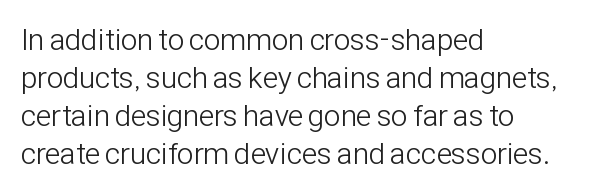
Check under the words: just untouched page. Weight: not bold — regular or lighter. The rendering uses natural spacing where letterforms have individual widths. No italicization has been applied; the sample stays upright. Vertically, the passage feels balanced, rows spaced as you'd expect. A classic flush-left, rag-right setting is used for this passage.
